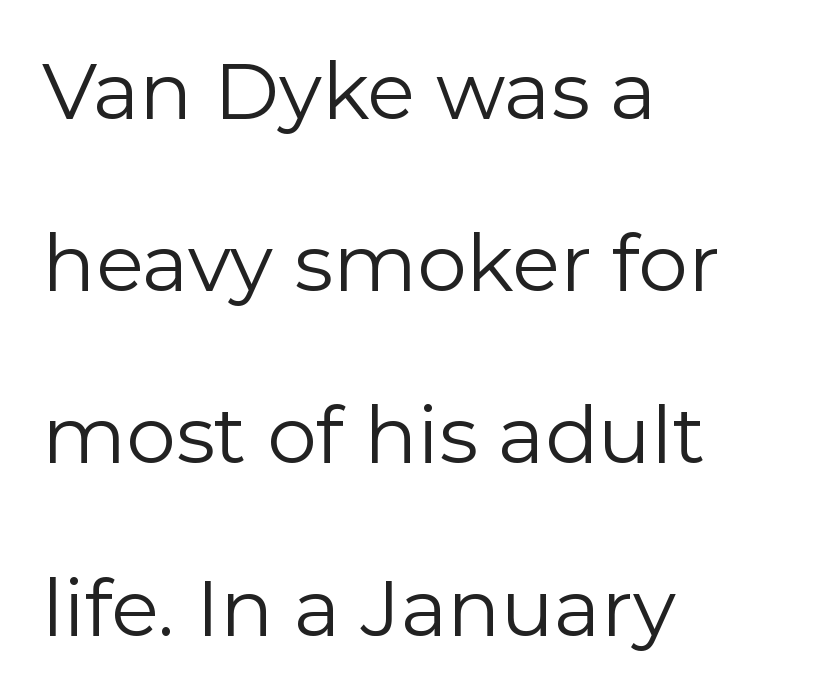
The image shows 79 px regular-weight sans-serif type, upright; set left-aligned, loose line spacing (2.18x), normal letter spacing, not underlined; a medium x-height.
